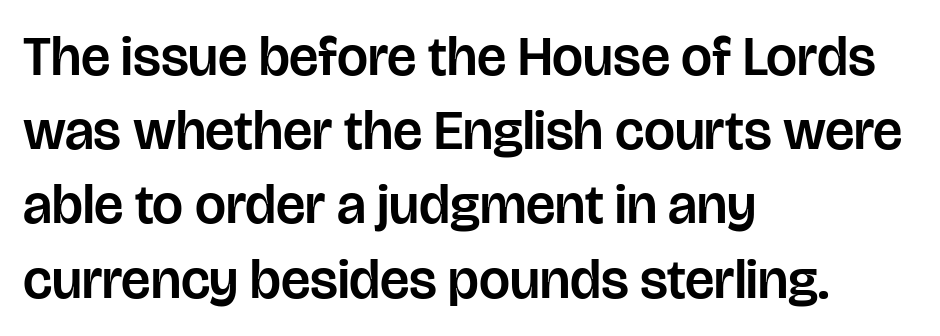
Q: Is the text italic (slanted)? A: No, it is upright.
Q: Is the typeface a serif or a sans-serif typeface? A: Sans-serif.
Q: Is the text underlined? A: No.
Q: How is the paragraph aligned? A: Left-aligned.
Q: Is the spacing between letters normal or unusually wide? A: Normal.
Q: Is the spacing between lines tight, normal or loose? A: Normal.
Q: Width (condensed, normal, or wide)? A: Normal.
Q: Stroke contrast? A: Low.
Q: x-height? A: Large.
Q: Monospaced? A: No.
